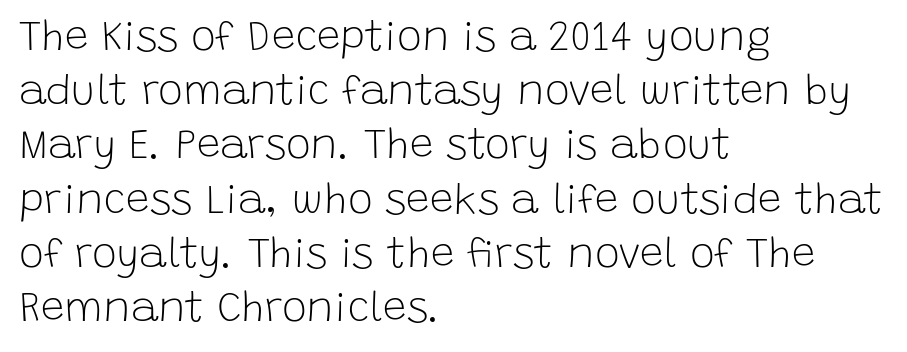
Here the glyphs are tracked normally, forming tight word shapes. The compositor pushed each line to the left boundary. When letters stand straight like this, we call the style roman or upright. No feet cap the strokes, marking this as sans-serif type.
